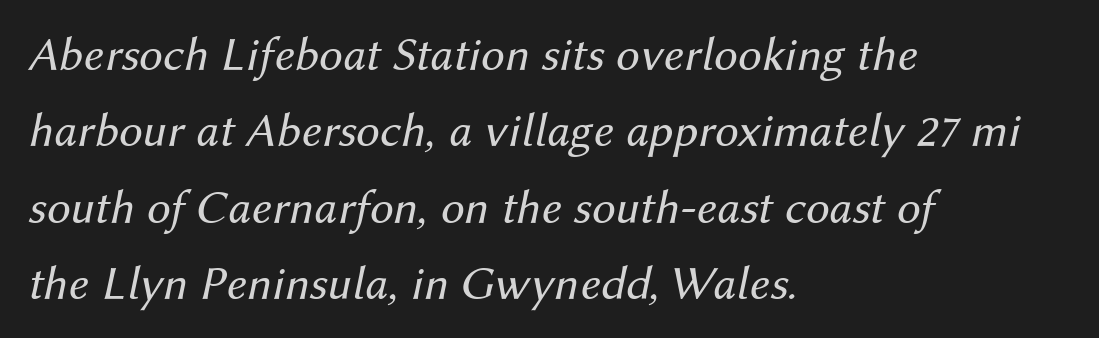
{"italic": "yes", "lean": "right", "slant_degrees": 12, "bold": "no", "weight": "regular", "width": "normal", "stroke_contrast": "medium", "x_height": "medium", "monospaced": "no", "underline": "no", "align": "left", "line_spacing": "normal", "line_spacing_ratio": 1.59, "letter_spacing": "normal", "letter_spacing_em": 0.0, "glyph_px": 48}
